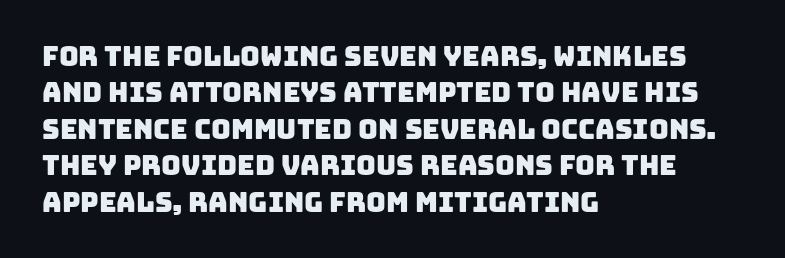
The text block is weighted toward the left margin, trailing off unevenly rightward. Short note: letters normally spaced. Only glyphs here, with clear space below each row. Summary of vertical rhythm: regular, with standard interline spacing.
